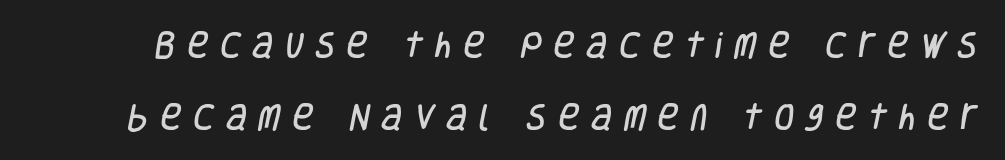
The image shows 29 px condensed sans-serif type; set loose line spacing (2.47x), unusually wide letter spacing (+0.4 em), not underlined; low stroke contrast and a large x-height.
